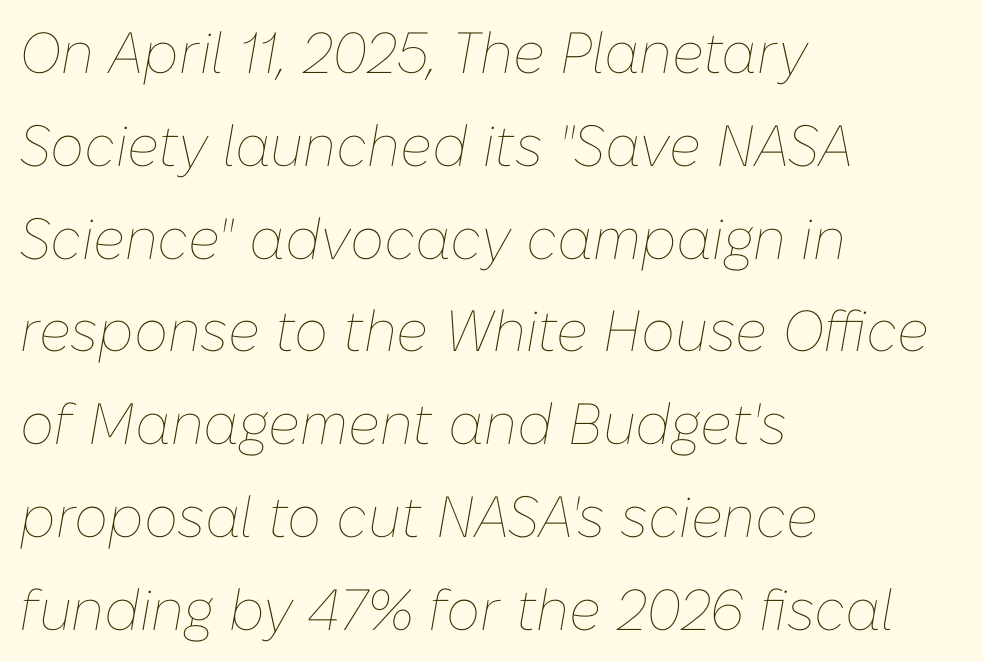
{"italic": "yes", "lean": "right", "slant_degrees": 10, "bold": "no", "weight": "thin", "width": "normal", "stroke_contrast": "low", "x_height": "medium", "monospaced": "no", "underline": "no", "align": "left", "line_spacing": "normal", "line_spacing_ratio": 1.6, "letter_spacing": "normal", "letter_spacing_em": 0.0, "glyph_px": 58}
